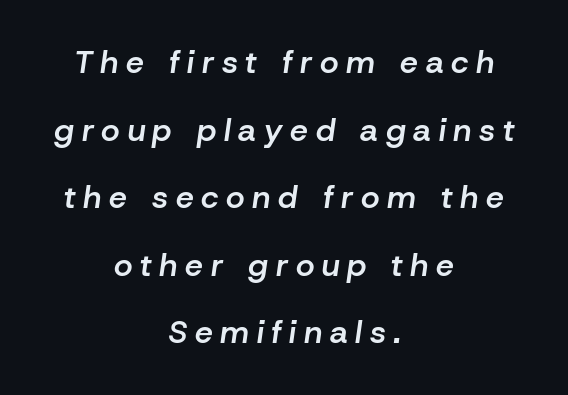
Leftover space on each line is divided equally before and after the words. This is the in-between weight designers call semibold or demi. Spacing verdict: proportional, widths tailored to each character. The passage shown has open, widely tracked lettering throughout. Plain, unruled lines of type. Leading is clearly above the norm, producing a sparse column.
